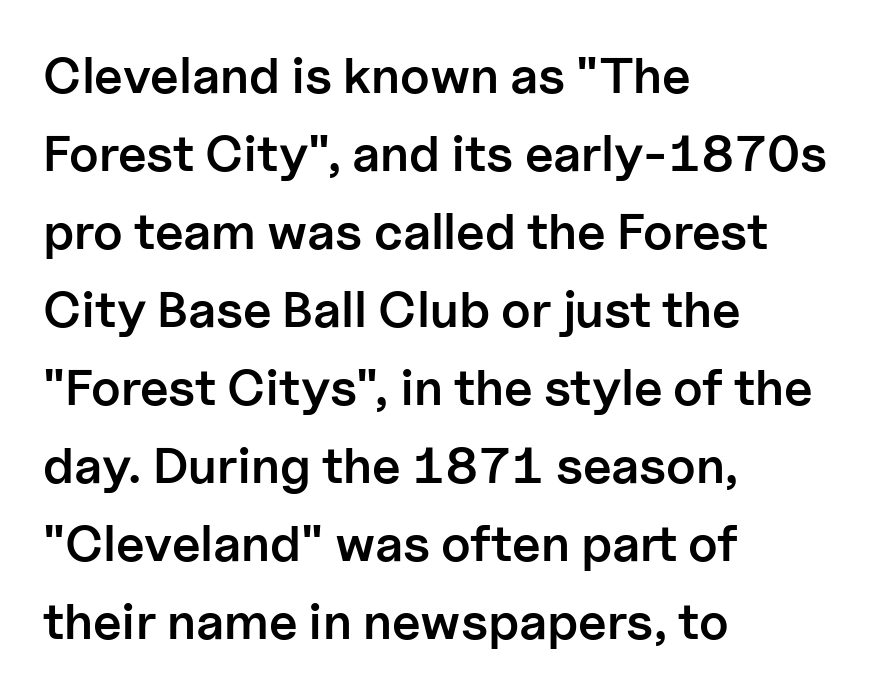
Evenly set lines give the paragraph a standard silhouette. The space directly below the letters is spotless. Which margin do the lines hug? The left one — the right edge is uneven. Is this a sans? Yes — the strokes have no serifs.
